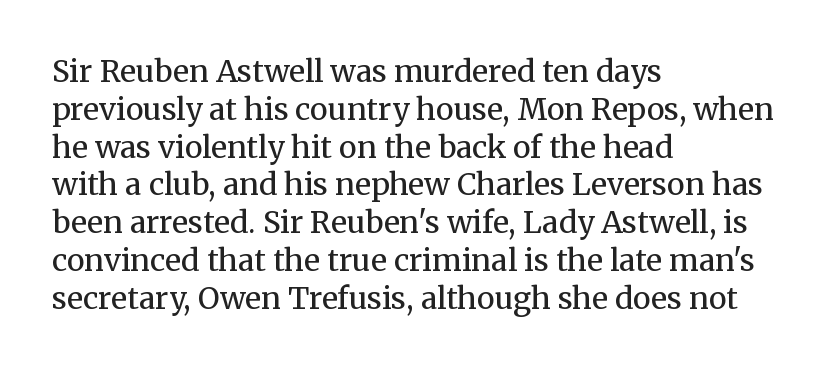
{"serif": "yes", "italic": "no", "bold": "no", "weight": "regular", "width": "normal", "stroke_contrast": "medium", "x_height": "medium", "monospaced": "no", "underline": "no", "align": "left", "line_spacing": "normal", "line_spacing_ratio": 1.26, "letter_spacing": "normal", "letter_spacing_em": 0.0, "glyph_px": 30}
